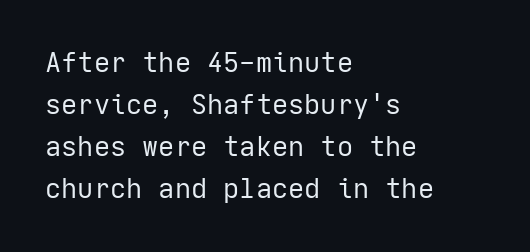
The image shows 27 px text type, upright; set left-aligned, normal line spacing (1.56x), normal letter spacing, not underlined.
